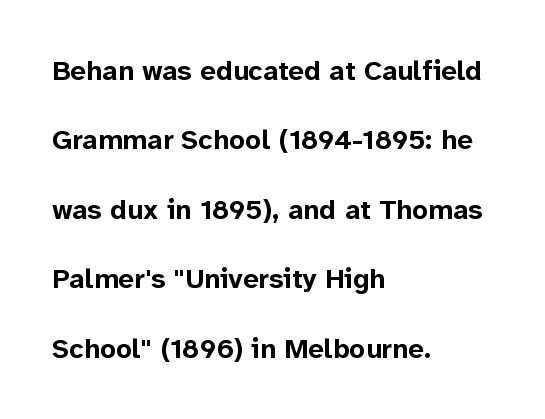
Q: Is the text bold? A: Yes.
Q: Is the text italic (slanted)? A: No, it is upright.
Q: Is the typeface a serif or a sans-serif typeface? A: Sans-serif.
Q: Is the text underlined? A: No.
Q: How is the paragraph aligned? A: Left-aligned.
Q: Is the spacing between letters normal or unusually wide? A: Normal.
Q: Is the spacing between lines tight, normal or loose? A: Loose.
Q: Width (condensed, normal, or wide)? A: Normal.
Q: Stroke contrast? A: Low.
Q: x-height? A: Medium.
Q: Monospaced? A: No.
